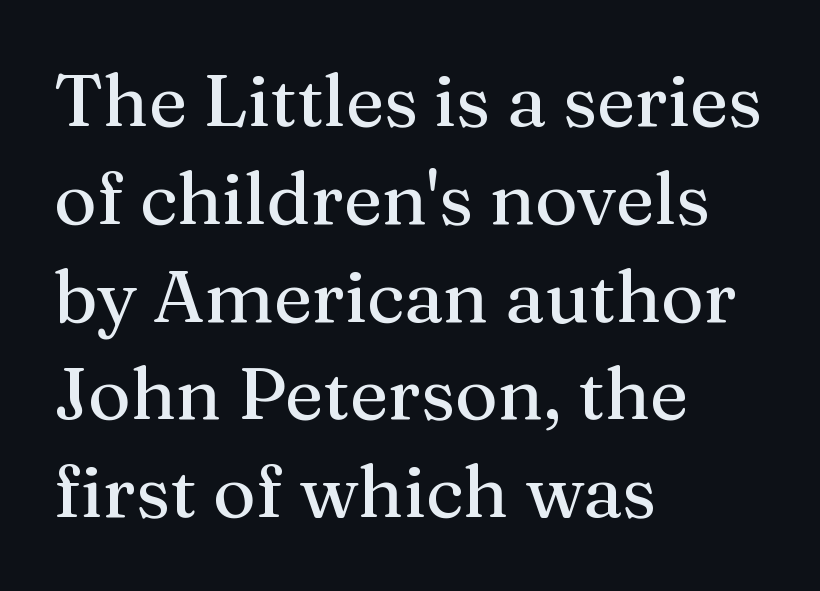
Posture: straight, roman, zero tilt. Honestly, the letter spacing is just normal — you wouldn't notice it. Notice how descenders clear the ascenders below comfortably — that's standard leading. The zone under the glyphs is completely vacant.
